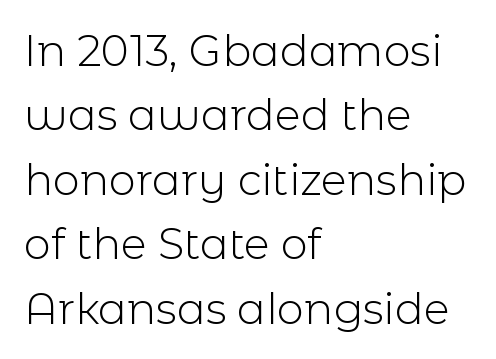
These lines are set flush left with a ragged right edge. Bare-footed words on every line. The rendering shows plain stroke endings on the letterforms — a sans-serif design. The rendering uses a moderate line-height, typical for paragraphs. The horizontal fit of the characters is conventional and even.
